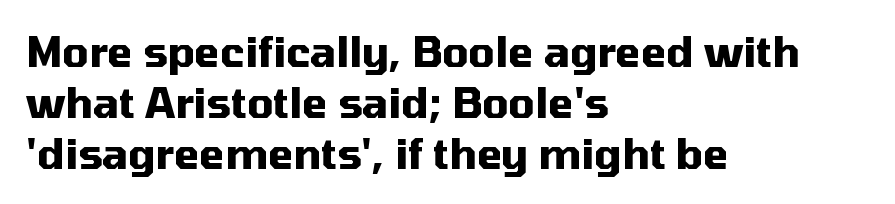
{"serif": "no", "italic": "no", "bold": "yes", "weight": "heavy", "width": "normal", "stroke_contrast": "medium", "x_height": "medium", "monospaced": "no", "underline": "no", "align": "left", "line_spacing_ratio": 1.24, "letter_spacing": "normal", "letter_spacing_em": 0.0, "glyph_px": 41}
